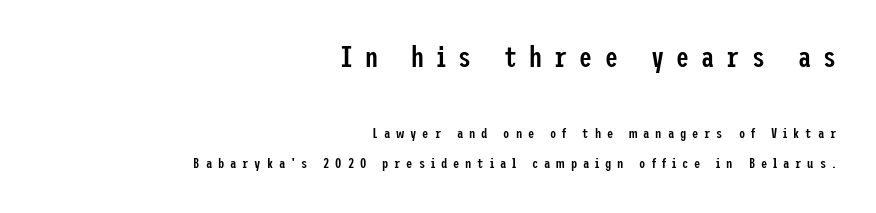
The image shows 29 px semibold, condensed sans-serif type, upright; set right-aligned, loose line spacing (2.14x), unusually wide letter spacing (+0.42 em), not underlined; the first (top) block is 2.07x larger; low stroke contrast and a medium x-height.
